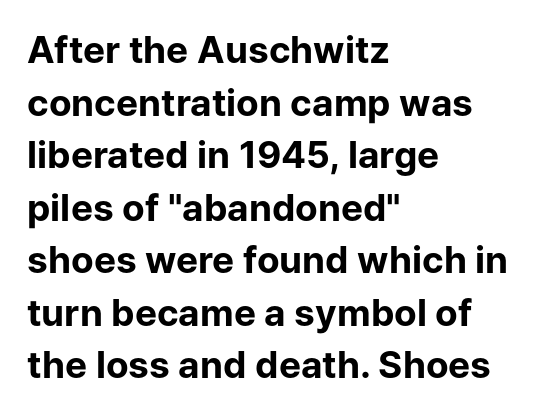
Q: Is the text bold? A: Yes.
Q: Is the text italic (slanted)? A: No, it is upright.
Q: Is the typeface a serif or a sans-serif typeface? A: Sans-serif.
Q: Is the text underlined? A: No.
Q: How is the paragraph aligned? A: Left-aligned.
Q: Is the spacing between letters normal or unusually wide? A: Normal.
Q: Is the spacing between lines tight, normal or loose? A: Normal.
Q: Width (condensed, normal, or wide)? A: Normal.
Q: Stroke contrast? A: Low.
Q: x-height? A: Medium.
Q: Monospaced? A: No.
